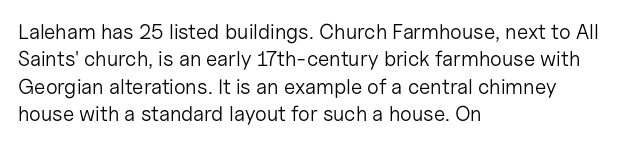
The image shows 21 px text type, upright; set left-aligned, normal line spacing (1.3x), normal letter spacing, not underlined.
